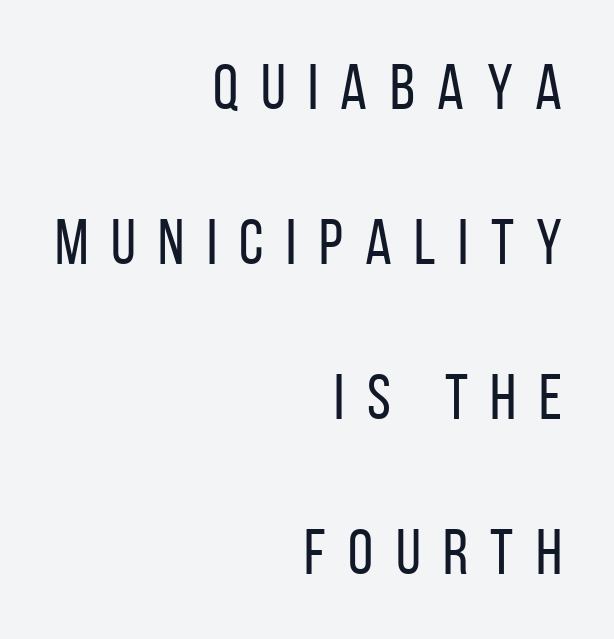
{"serif": "no", "italic": "no", "bold": "no", "weight": "regular", "width": "condensed", "stroke_contrast": "low", "x_height": "large", "monospaced": "no", "underline": "no", "align": "right", "line_spacing": "loose", "line_spacing_ratio": 2.42, "letter_spacing": "wide", "letter_spacing_em": 0.35, "glyph_px": 64}
